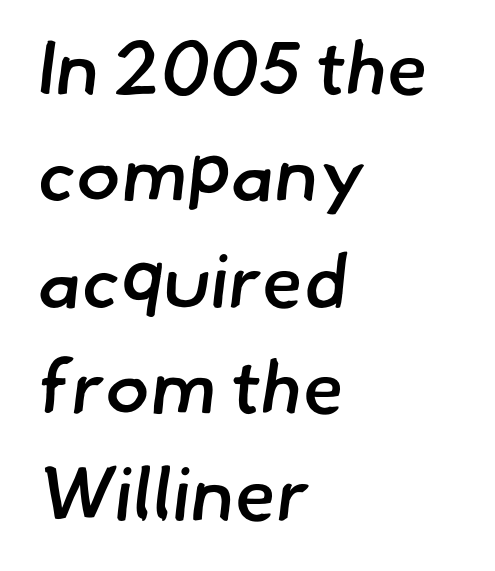
The image shows 75 px semibold sans-serif type; set left-aligned, normal line spacing (1.42x), normal letter spacing, not underlined; low stroke contrast and a small x-height.
